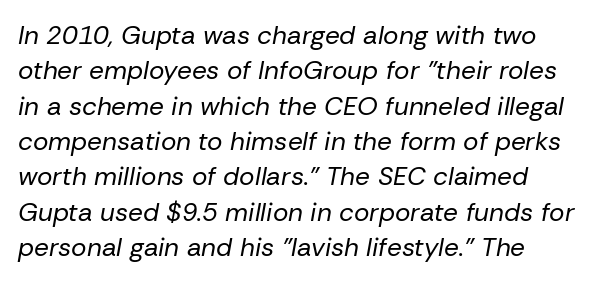
The image shows 26 px text type, italic (leaning right); set normal line spacing (1.36x), normal letter spacing, not underlined.
